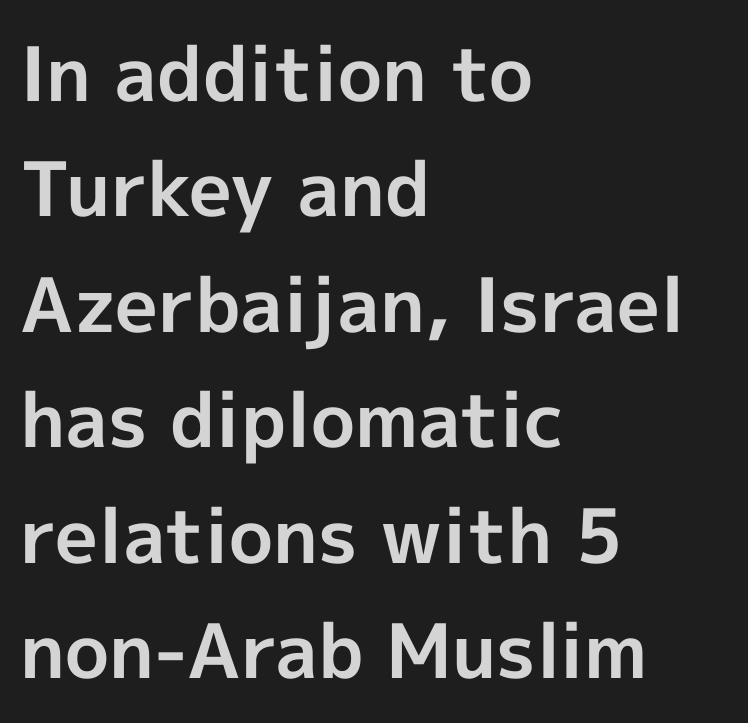
{"serif": "no", "italic": "no", "bold": "yes", "weight": "bold", "width": "normal", "x_height": "medium", "monospaced": "no", "underline": "no", "align": "left", "line_spacing": "normal", "line_spacing_ratio": 1.54, "letter_spacing": "normal", "letter_spacing_em": 0.0, "glyph_px": 75}
